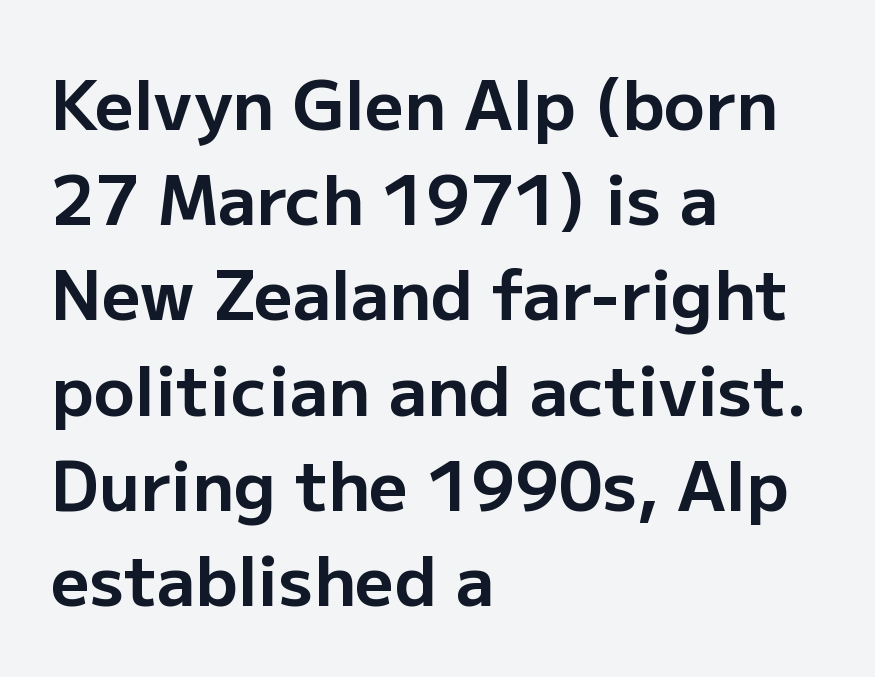
Quick note: not italic, upright. The passage shown is not underscored anywhere. These lines keep a tight, regular rhythm from letter to letter. These lines are rendered in a variable-pitch font.
